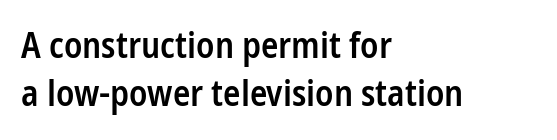
The image shows 36 px semibold, condensed sans-serif type, upright; set left-aligned, normal line spacing (1.32x), normal letter spacing, not underlined; low stroke contrast and a medium x-height.
